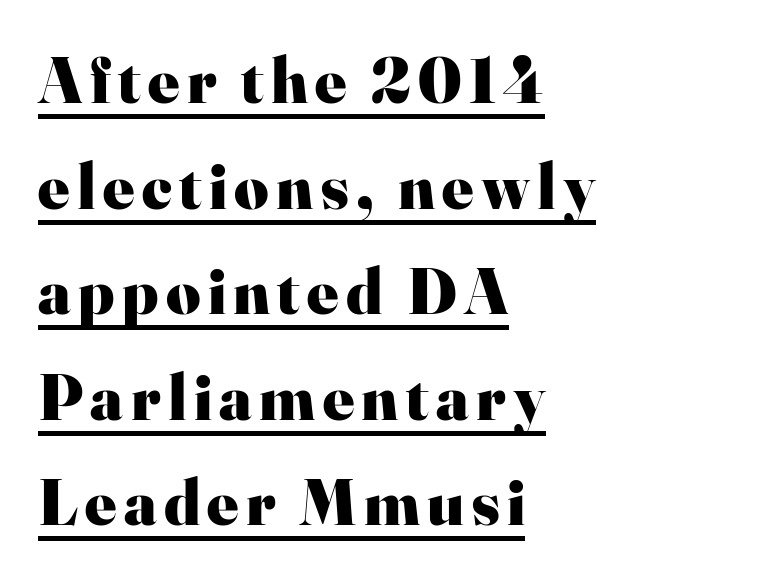
{"serif": "yes", "italic": "no", "bold": "yes", "weight": "heavy", "width": "normal", "stroke_contrast": "high", "x_height": "small", "monospaced": "no", "underline": "yes", "align": "left", "line_spacing": "normal", "line_spacing_ratio": 1.6, "glyph_px": 66}
